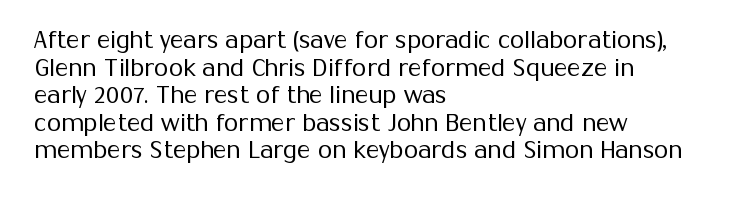
Q: Is the text bold? A: No.
Q: Is the text italic (slanted)? A: No, it is upright.
Q: Is the text underlined? A: No.
Q: How is the paragraph aligned? A: Left-aligned.
Q: Is the spacing between letters normal or unusually wide? A: Normal.
